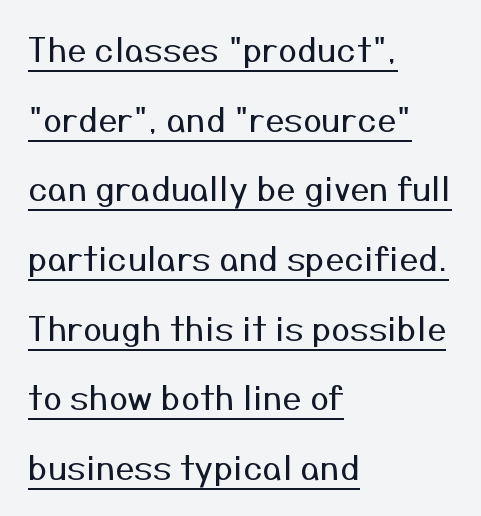
{"serif": "no", "italic": "no", "bold": "no", "weight": "regular", "width": "normal", "stroke_contrast": "medium", "x_height": "medium", "monospaced": "no", "underline": "yes", "align": "left", "line_spacing": "loose", "line_spacing_ratio": 2.05, "letter_spacing": "normal", "letter_spacing_em": 0.0, "glyph_px": 34}
